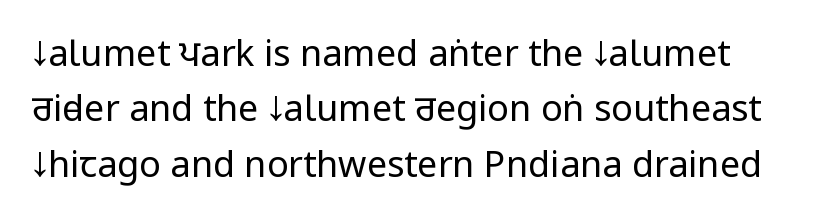
Q: Is the text bold? A: No.
Q: Is the text italic (slanted)? A: No, it is upright.
Q: Is the typeface a serif or a sans-serif typeface? A: Sans-serif.
Q: Is the text underlined? A: No.
Q: Is the spacing between letters normal or unusually wide? A: Normal.
Q: Is the spacing between lines tight, normal or loose? A: Normal.
Q: Width (condensed, normal, or wide)? A: Condensed.
Q: Stroke contrast? A: Low.
Q: x-height? A: Large.
Q: Monospaced? A: No.
